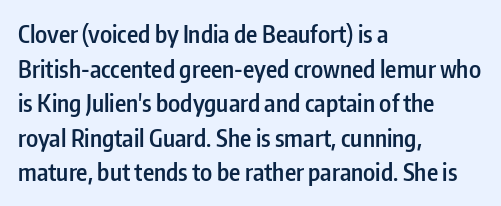
Q: Is the text bold? A: Semi-bold.
Q: Is the text italic (slanted)? A: No, it is upright.
Q: Is the text underlined? A: No.
Q: How is the paragraph aligned? A: Left-aligned.
Q: Is the spacing between letters normal or unusually wide? A: Normal.
Q: Is the spacing between lines tight, normal or loose? A: Normal.
